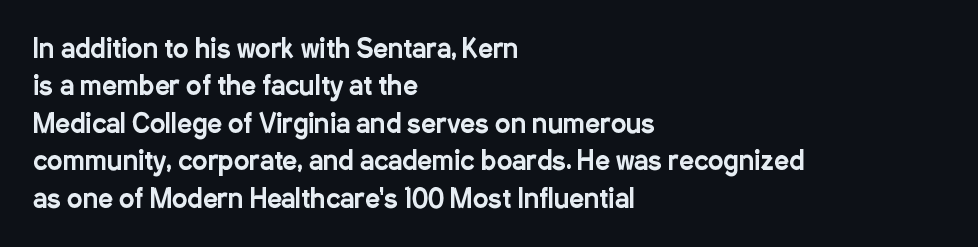
{"italic": "no", "underline": "no", "align": "left", "line_spacing": "normal", "line_spacing_ratio": 1.44, "letter_spacing": "normal", "letter_spacing_em": 0.0, "glyph_px": 26}
